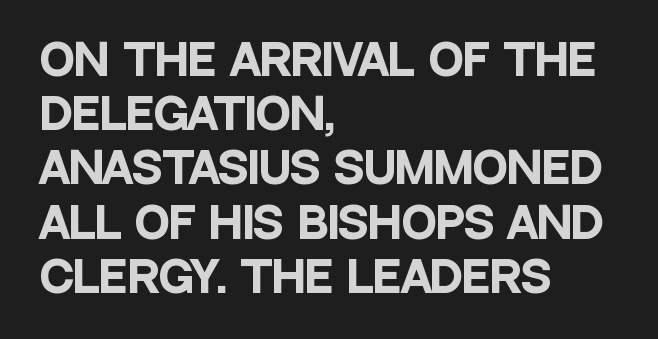
The image shows 42 px heavy, condensed sans-serif type, upright; set left-aligned, normal line spacing (1.29x), normal letter spacing, not underlined; low stroke contrast and a large x-height.
